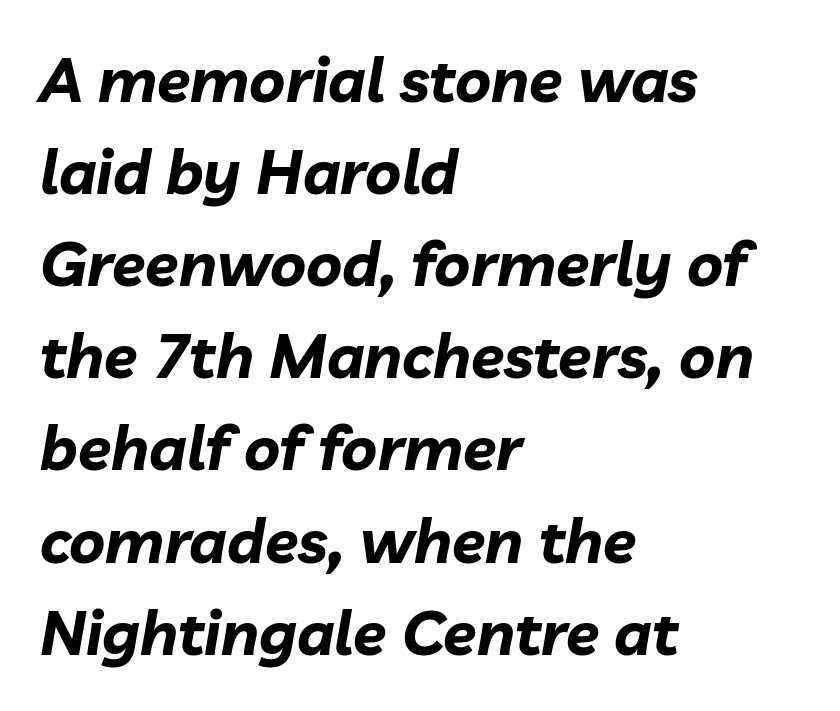
{"italic": "yes", "lean": "right", "slant_degrees": 10, "bold": "yes", "weight": "bold", "width": "normal", "stroke_contrast": "low", "x_height": "medium", "monospaced": "no", "underline": "no", "align": "left", "line_spacing": "normal", "line_spacing_ratio": 1.51, "letter_spacing": "normal", "letter_spacing_em": 0.0, "glyph_px": 61}
